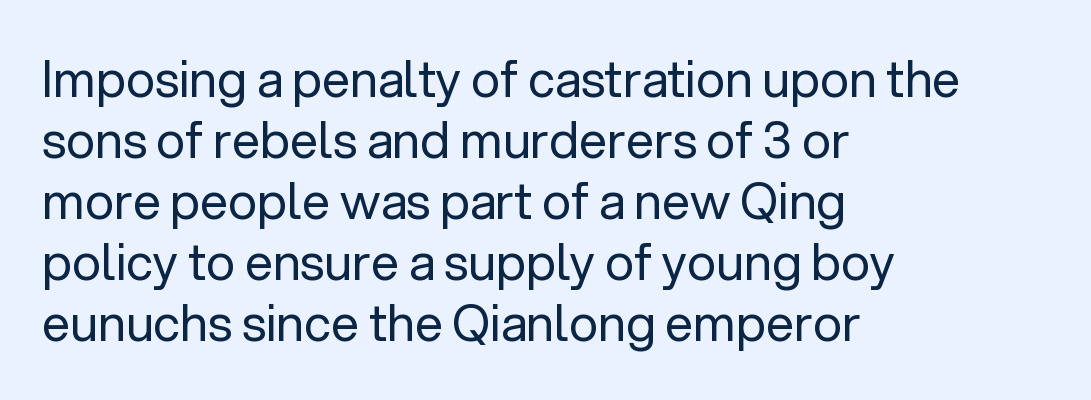
Q: Is the text bold? A: No.
Q: Is the text italic (slanted)? A: No, it is upright.
Q: Is the typeface a serif or a sans-serif typeface? A: Sans-serif.
Q: Is the text underlined? A: No.
Q: How is the paragraph aligned? A: Left-aligned.
Q: Is the spacing between letters normal or unusually wide? A: Normal.
Q: Width (condensed, normal, or wide)? A: Normal.
Q: Stroke contrast? A: Low.
Q: x-height? A: Medium.
Q: Monospaced? A: No.
